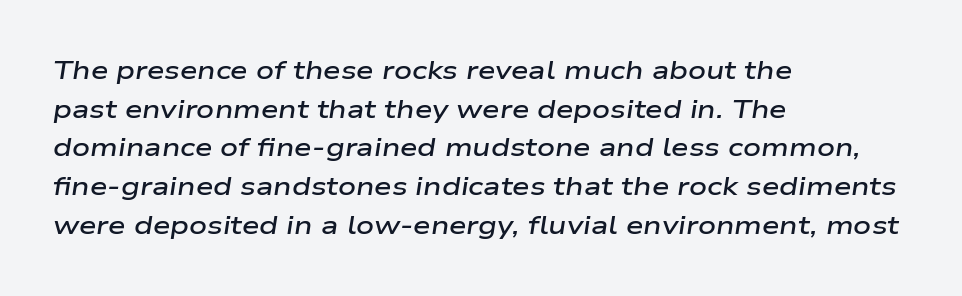
Q: Is the text bold? A: Semi-bold.
Q: Is the text italic (slanted)? A: Yes, it leans right by about 9 degrees.
Q: Is the text underlined? A: No.
Q: How is the paragraph aligned? A: Left-aligned.
Q: Is the spacing between letters normal or unusually wide? A: Normal.
Q: Is the spacing between lines tight, normal or loose? A: Normal.
